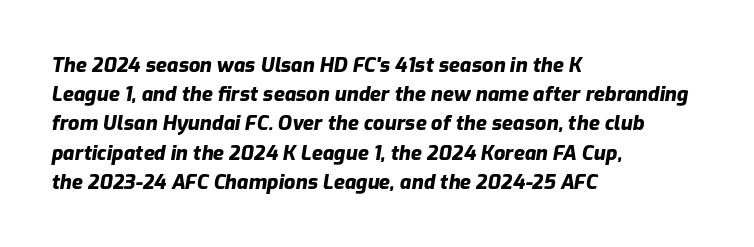
Emphasis-style slanted type is in use. Descender tails drop into unmarked territory. Thick stems and heavy bowls — unmistakably bold. The rendering keeps characters at their native spacing. This sample keeps an unexceptional amount of space between lines. The setting favours the left margin, as ordinary paragraphs usually do.
